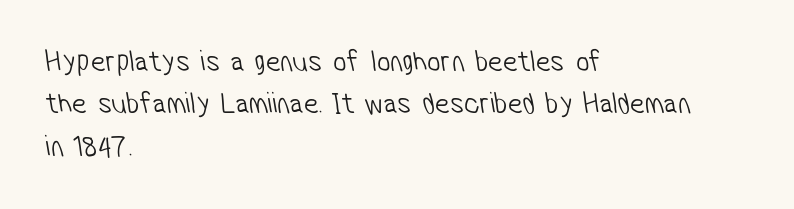
The image shows 30 px light, condensed sans-serif type; set left-aligned, normal line spacing (1.41x), normal letter spacing, not underlined; low stroke contrast and a medium x-height.
